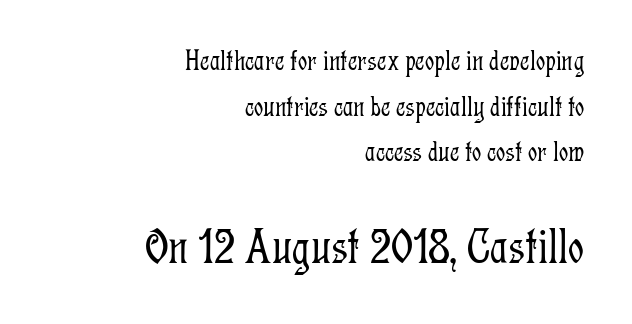
Q: Is the text bold? A: No.
Q: Is the text italic (slanted)? A: No, it is upright.
Q: Is the typeface a serif or a sans-serif typeface? A: Serif.
Q: Is the text underlined? A: No.
Q: How is the paragraph aligned? A: Right-aligned.
Q: Is the spacing between letters normal or unusually wide? A: Normal.
Q: Is the spacing between lines tight, normal or loose? A: Normal.
Q: Which block of text is set in a larger size, the first (top) or the second (bottom)? A: The second (bottom) one.
Q: Width (condensed, normal, or wide)? A: Condensed.
Q: Stroke contrast? A: Low.
Q: x-height? A: Medium.
Q: Monospaced? A: No.
